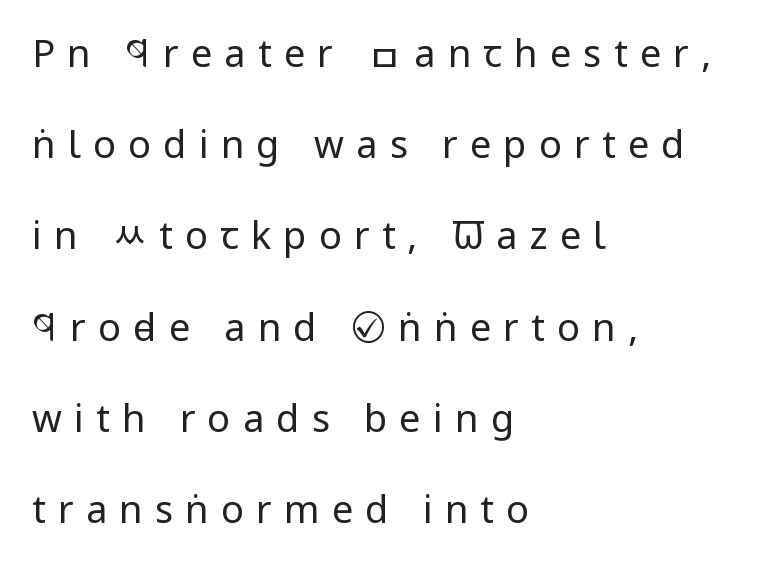
{"serif": "no", "italic": "no", "bold": "no", "weight": "regular", "width": "condensed", "stroke_contrast": "low", "x_height": "large", "monospaced": "no", "underline": "no", "align": "left", "line_spacing": "loose", "line_spacing_ratio": 2.4, "letter_spacing": "wide", "letter_spacing_em": 0.32, "glyph_px": 38}
